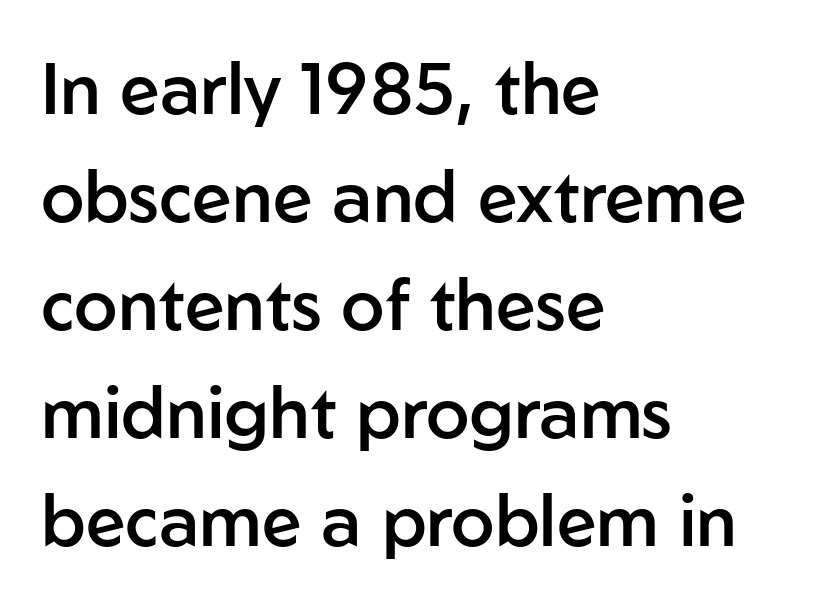
Q: Is the text bold? A: Semi-bold.
Q: Is the text italic (slanted)? A: No, it is upright.
Q: Is the typeface a serif or a sans-serif typeface? A: Sans-serif.
Q: Is the text underlined? A: No.
Q: How is the paragraph aligned? A: Left-aligned.
Q: Is the spacing between letters normal or unusually wide? A: Normal.
Q: Is the spacing between lines tight, normal or loose? A: Normal.
Q: Width (condensed, normal, or wide)? A: Normal.
Q: Stroke contrast? A: Low.
Q: x-height? A: Medium.
Q: Monospaced? A: No.
